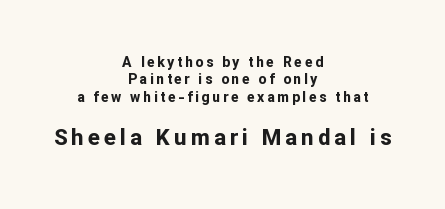
These words are printed bold, with thick strokes throughout. Notice how the passage keeps no hard edge, just a central spine. Every stem runs plumb, perpendicular to the baseline. Between these two stacked blocks, the lower one wins on size.
